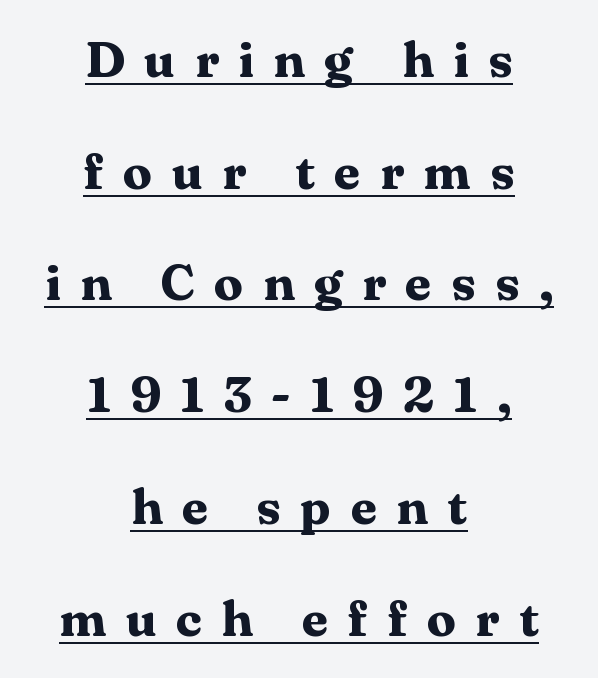
{"serif": "yes", "italic": "no", "bold": "yes", "weight": "heavy", "width": "wide", "stroke_contrast": "medium", "x_height": "medium", "monospaced": "no", "underline": "yes", "align": "center", "line_spacing": "loose", "line_spacing_ratio": 2.28, "letter_spacing": "wide", "letter_spacing_em": 0.39, "glyph_px": 49}
